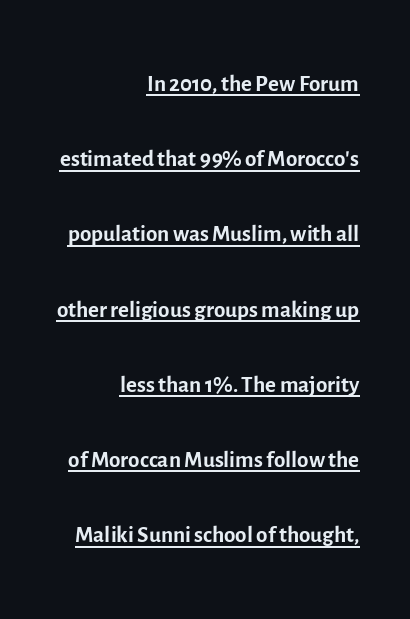
The image shows 33 px regular-weight sans-serif type, upright; set right-aligned, loose line spacing (2.28x), normal letter spacing, underlined; a medium x-height.
